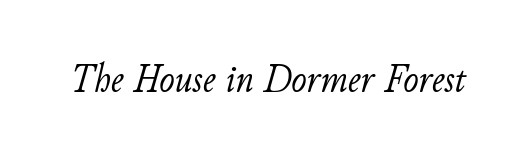
Q: Is the text bold? A: No.
Q: Is the text italic (slanted)? A: Yes, it leans right by about 11 degrees.
Q: Is the text underlined? A: No.
Q: Is the spacing between letters normal or unusually wide? A: Normal.
Q: Width (condensed, normal, or wide)? A: Normal.
Q: Stroke contrast? A: Low.
Q: x-height? A: Small.
Q: Monospaced? A: No.
